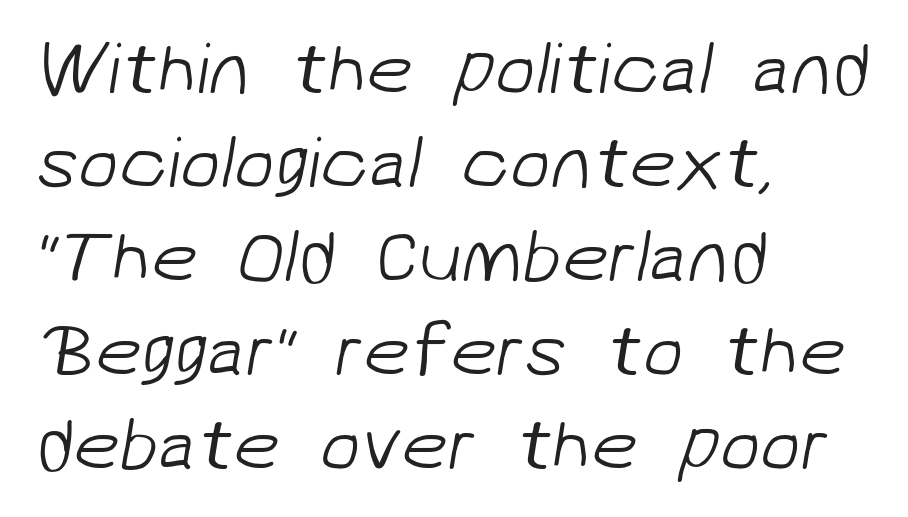
The image shows 74 px light sans-serif type; set left-aligned, normal line spacing (1.27x), normal letter spacing, not underlined; low stroke contrast and a medium x-height.
